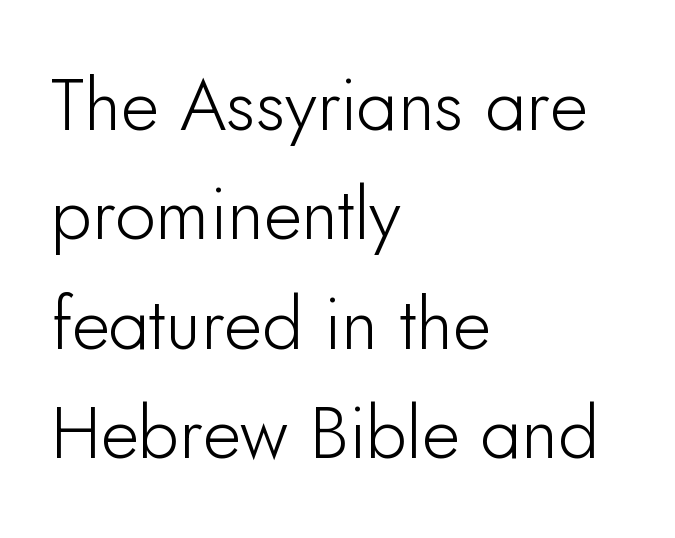
The image shows 73 px sans-serif type, upright; set left-aligned, normal line spacing (1.5x), normal letter spacing, not underlined; low stroke contrast and a small x-height.
